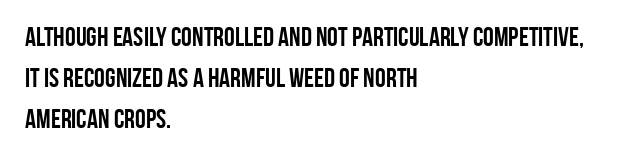
Q: Is the text bold? A: Yes.
Q: Is the text italic (slanted)? A: No, it is upright.
Q: Is the text underlined? A: No.
Q: How is the paragraph aligned? A: Left-aligned.
Q: Is the spacing between letters normal or unusually wide? A: Normal.
Q: Is the spacing between lines tight, normal or loose? A: Normal.
